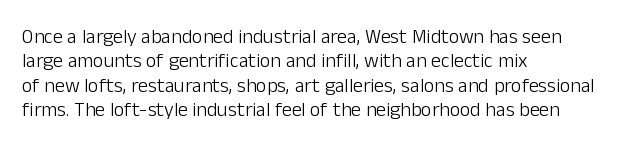
{"italic": "no", "bold": "no", "underline": "no", "align": "left", "line_spacing_ratio": 1.22, "letter_spacing": "normal", "letter_spacing_em": 0.0, "glyph_px": 20}
